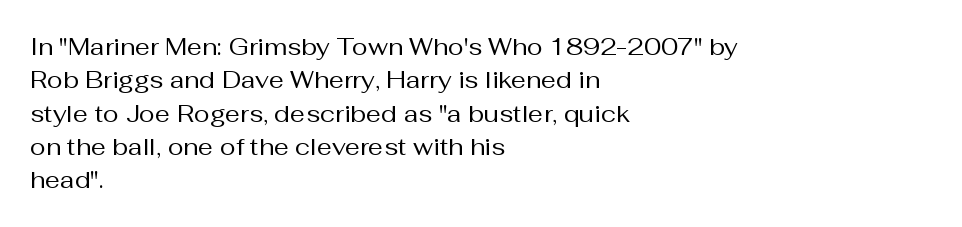
The image shows 24 px text type, upright; set left-aligned, normal line spacing (1.39x), normal letter spacing, not underlined.
